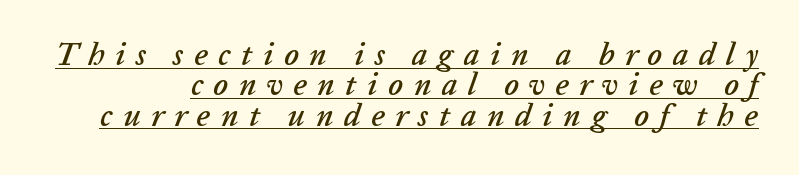
Q: Is the text italic (slanted)? A: Yes, it leans right by about 20 degrees.
Q: Is the text underlined? A: Yes.
Q: Is the spacing between letters normal or unusually wide? A: Unusually wide.
Q: Is the spacing between lines tight, normal or loose? A: Tight.
Q: Width (condensed, normal, or wide)? A: Normal.
Q: Stroke contrast? A: Low.
Q: x-height? A: Medium.
Q: Monospaced? A: No.
